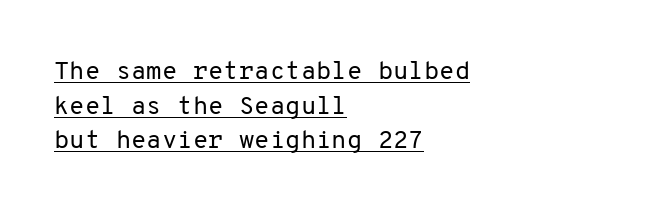
The image shows 25 px text type, upright; set left-aligned, normal line spacing (1.39x), normal letter spacing, underlined.
